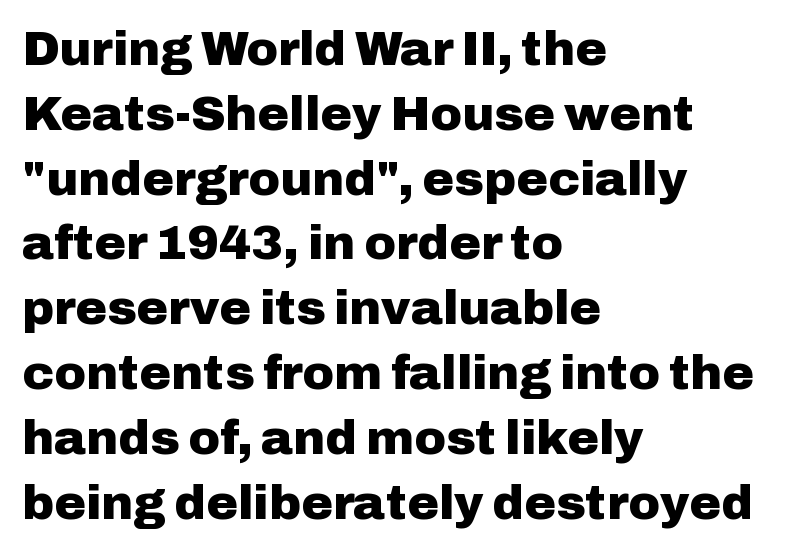
{"serif": "no", "italic": "no", "bold": "yes", "weight": "heavy", "width": "normal", "stroke_contrast": "low", "x_height": "medium", "monospaced": "no", "underline": "no", "align": "left", "line_spacing": "normal", "line_spacing_ratio": 1.35, "letter_spacing": "normal", "letter_spacing_em": 0.0, "glyph_px": 48}
